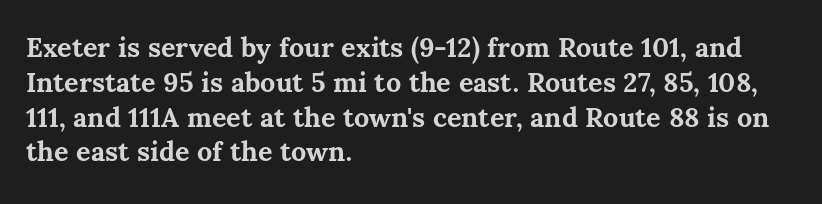
The words here are not underlined. Style check: upright. Typesetter's note: full bold, strokes at maximum text heaviness. Left-aligned paragraph, ragged on the right. One glance says typical: line gaps are just what's usual. Look at the tracking — it's just the regular setting, nothing added.
